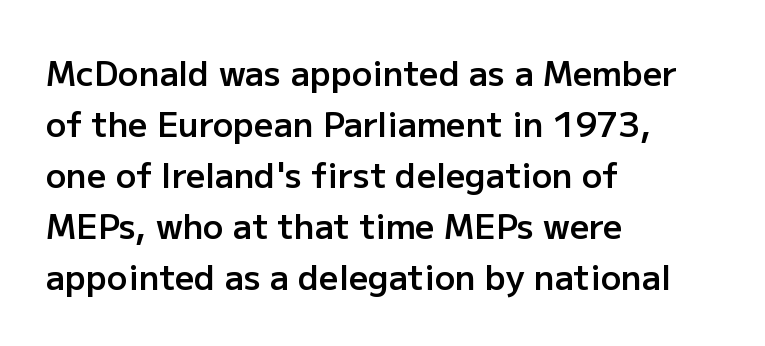
Q: Is the text bold? A: Semi-bold.
Q: Is the text italic (slanted)? A: No, it is upright.
Q: Is the typeface a serif or a sans-serif typeface? A: Sans-serif.
Q: Is the text underlined? A: No.
Q: How is the paragraph aligned? A: Left-aligned.
Q: Is the spacing between letters normal or unusually wide? A: Normal.
Q: Is the spacing between lines tight, normal or loose? A: Normal.
Q: Width (condensed, normal, or wide)? A: Normal.
Q: Stroke contrast? A: Low.
Q: x-height? A: Medium.
Q: Monospaced? A: No.
